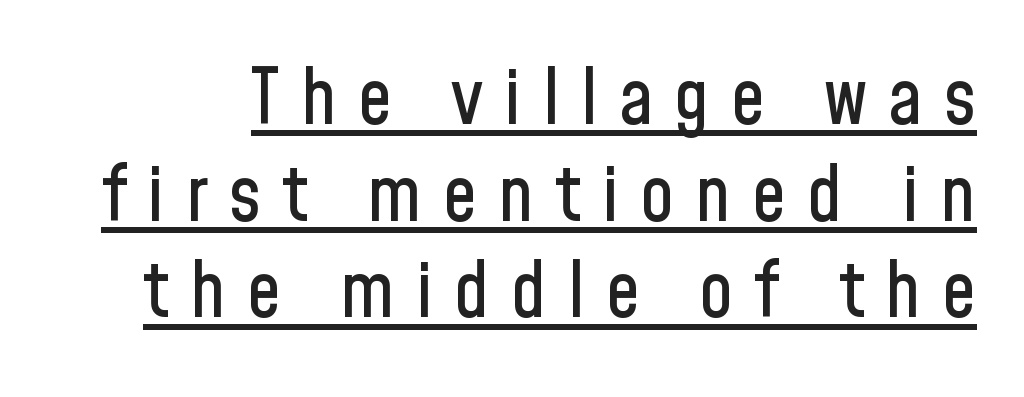
Do the characters align in a grid? No, the font is proportional. To sum up the face: it is a sans, with no serifs. If you drew a line through each stem, it would be perfectly vertical. Caption: expanded tracking, letters set apart. The designer left line spacing at the default. The string is rendered with underlining switched on.
